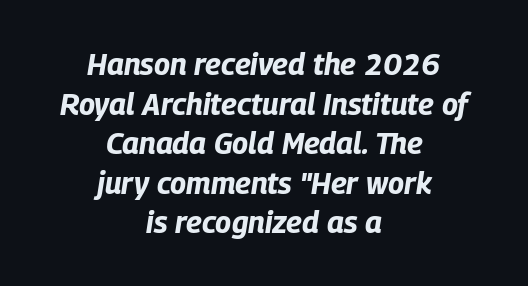
{"italic": "yes", "lean": "right", "slant_degrees": 9, "bold": "yes", "weight": "bold", "width": "condensed", "stroke_contrast": "low", "x_height": "large", "monospaced": "no", "underline": "no", "align": "center", "line_spacing": "normal", "line_spacing_ratio": 1.32, "letter_spacing": "normal", "letter_spacing_em": 0.0, "glyph_px": 30}
